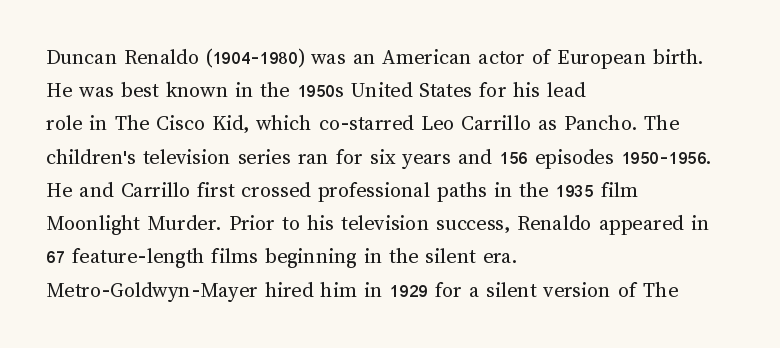
{"italic": "no", "bold": "no", "underline": "no", "align": "left", "line_spacing": "normal", "line_spacing_ratio": 1.51, "letter_spacing": "normal", "letter_spacing_em": 0.0, "glyph_px": 22}
